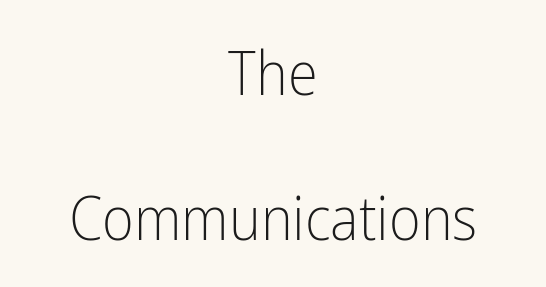
You can tell it's not italic because the verticals are truly vertical. What kind of face is this? One without serifs — a sans. This reads as an unemphasized weight, regular at the heaviest. The face used here is proportionally spaced, like ordinary book or web type. The rendering uses a large line-height, opening up the rows.
